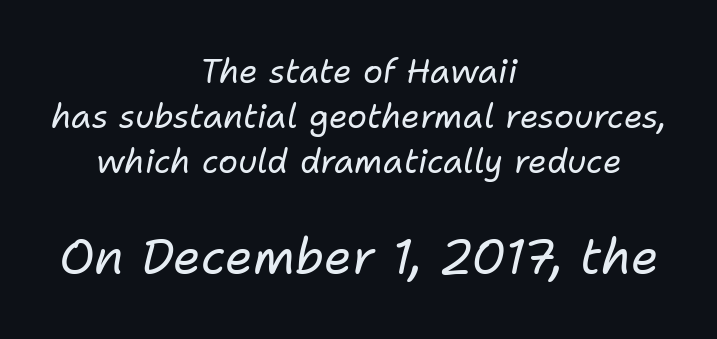
{"italic": "yes", "lean": "right", "slant_degrees": 11, "bold": "no", "weight": "regular", "width": "normal", "stroke_contrast": "low", "x_height": "medium", "monospaced": "no", "underline": "no", "align": "center", "line_spacing": "normal", "line_spacing_ratio": 1.37, "letter_spacing": "normal", "letter_spacing_em": 0.0, "larger_block": "second", "size_ratio": 1.48, "glyph_px": 49}
